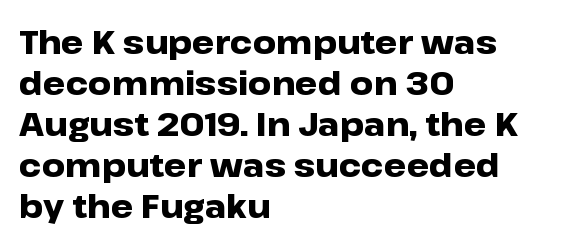
Q: Is the text bold? A: Yes.
Q: Is the text italic (slanted)? A: No, it is upright.
Q: Is the typeface a serif or a sans-serif typeface? A: Sans-serif.
Q: Is the text underlined? A: No.
Q: How is the paragraph aligned? A: Left-aligned.
Q: Is the spacing between letters normal or unusually wide? A: Normal.
Q: Is the spacing between lines tight, normal or loose? A: Normal.
Q: Width (condensed, normal, or wide)? A: Wide.
Q: Stroke contrast? A: Low.
Q: x-height? A: Medium.
Q: Monospaced? A: No.
